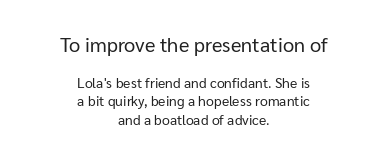
The image shows 20 px text type, upright; set centered, normal line spacing (1.33x), normal letter spacing, not underlined; the first (top) block is 1.43x larger.
